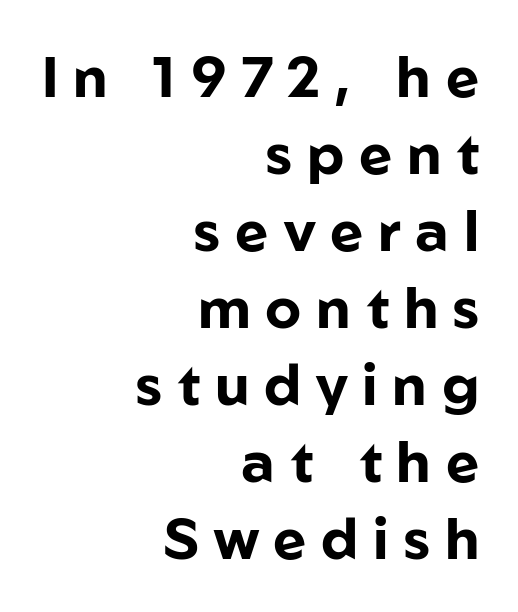
{"serif": "no", "italic": "no", "bold": "yes", "weight": "bold", "width": "normal", "stroke_contrast": "low", "x_height": "medium", "monospaced": "no", "underline": "no", "align": "right", "line_spacing": "normal", "line_spacing_ratio": 1.35, "letter_spacing": "wide", "letter_spacing_em": 0.26, "glyph_px": 57}
